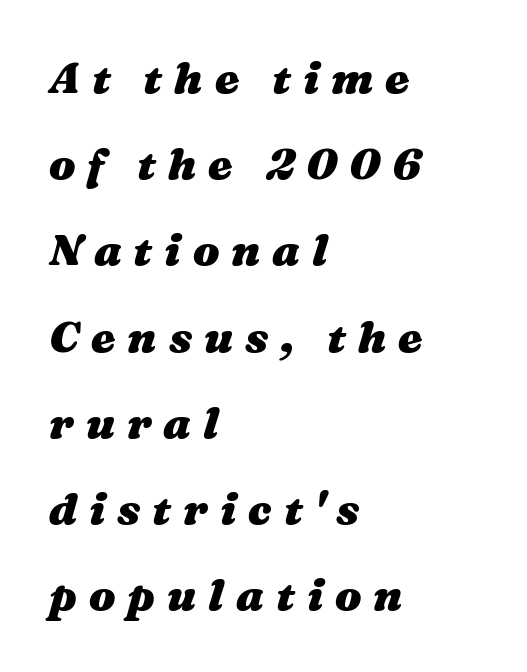
{"italic": "yes", "lean": "right", "slant_degrees": 16, "bold": "yes", "weight": "heavy", "width": "wide", "stroke_contrast": "medium", "x_height": "medium", "monospaced": "no", "underline": "no", "align": "left", "line_spacing": "loose", "line_spacing_ratio": 1.96, "letter_spacing": "wide", "letter_spacing_em": 0.27, "glyph_px": 44}
